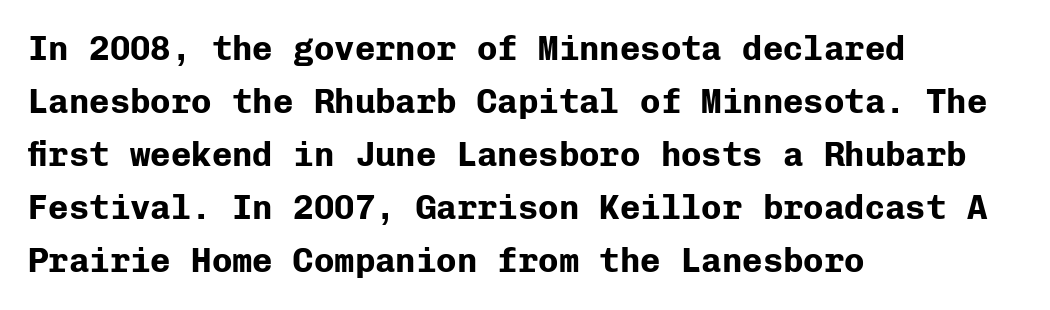
{"serif": "no", "italic": "no", "bold": "yes", "weight": "bold", "width": "normal", "stroke_contrast": "low", "x_height": "medium", "monospaced": "yes", "underline": "no", "align": "left", "line_spacing": "normal", "line_spacing_ratio": 1.56, "letter_spacing": "normal", "letter_spacing_em": 0.0, "glyph_px": 34}
